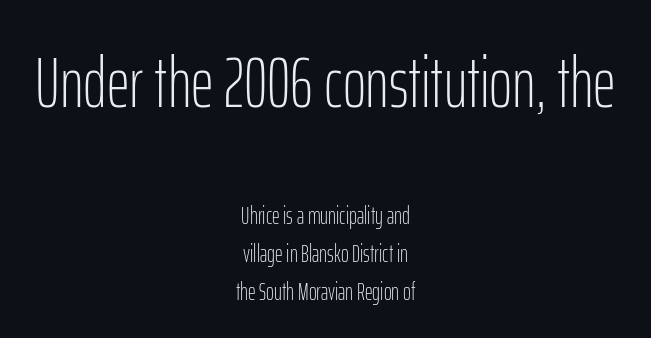
This sample uses a sans-serif face. If you squint, the top block still reads clearly — it's the larger of the two. Leading: standard. The strip under each line holds only bare page. Notice how the passage keeps no hard edge, just a central spine.
